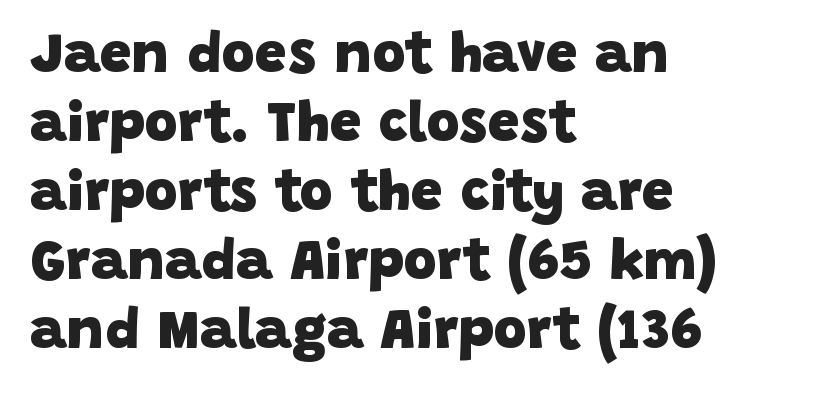
{"serif": "no", "bold": "yes", "weight": "heavy", "width": "normal", "stroke_contrast": "low", "x_height": "large", "monospaced": "no", "underline": "no", "align": "left", "line_spacing_ratio": 1.21, "letter_spacing": "normal", "letter_spacing_em": 0.0, "glyph_px": 57}
